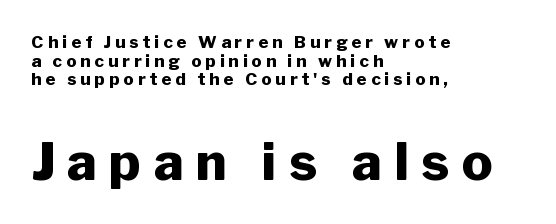
The image shows 52 px heavy sans-serif type, upright; set left-aligned, tight line spacing (1.1x), unusually wide letter spacing (+0.24 em), not underlined; the second (bottom) block is 3.06x larger; low stroke contrast and a medium x-height.
